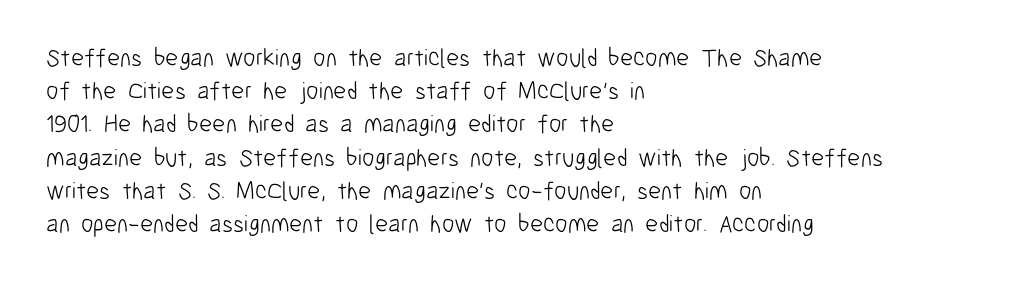
The image shows 25 px text type, upright; set left-aligned, normal line spacing (1.33x), normal letter spacing, not underlined.
